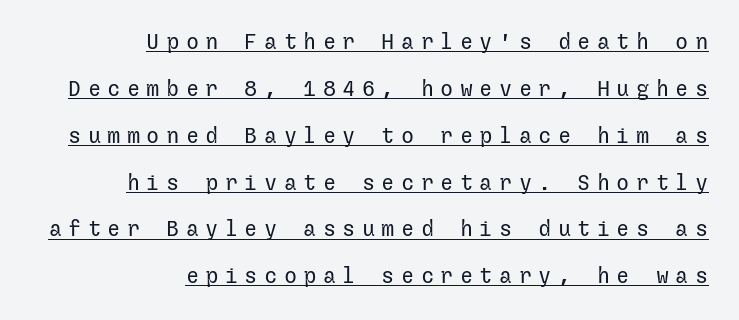
What decoration does the sample have? An underline. One-word summary of the alignment: right. Quick note: interline space is abundant. Stroke thickness stays within the range of a standard reading face or lighter. The type is letterspaced generously, with wide tracking. Is there any slant? The stems are plumb.
